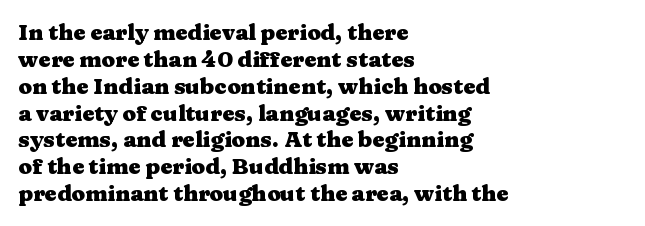
The image shows 22 px bold type, upright; set left-aligned, line spacing 1.22x, normal letter spacing, not underlined.
